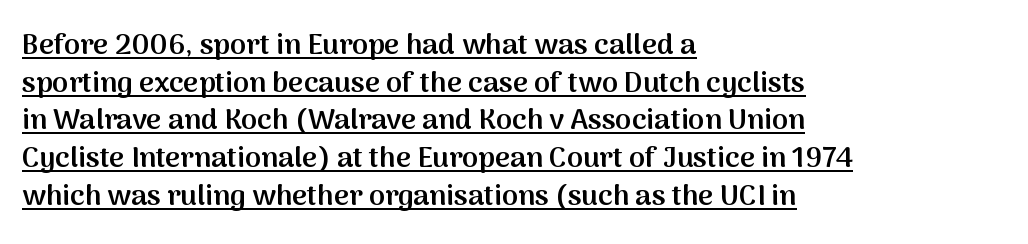
Q: Is the text bold? A: Semi-bold.
Q: Is the text italic (slanted)? A: No, it is upright.
Q: Is the typeface a serif or a sans-serif typeface? A: Sans-serif.
Q: Is the text underlined? A: Yes.
Q: How is the paragraph aligned? A: Left-aligned.
Q: Is the spacing between letters normal or unusually wide? A: Normal.
Q: Is the spacing between lines tight, normal or loose? A: Normal.
Q: Width (condensed, normal, or wide)? A: Normal.
Q: Stroke contrast? A: Medium.
Q: x-height? A: Medium.
Q: Monospaced? A: No.
